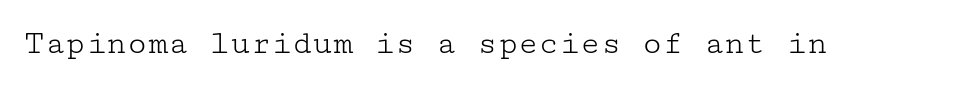
Q: Is the text bold? A: No.
Q: Is the text italic (slanted)? A: No, it is upright.
Q: Is the typeface a serif or a sans-serif typeface? A: Serif.
Q: Is the text underlined? A: No.
Q: Is the spacing between letters normal or unusually wide? A: Normal.
Q: Width (condensed, normal, or wide)? A: Wide.
Q: Stroke contrast? A: Low.
Q: x-height? A: Medium.
